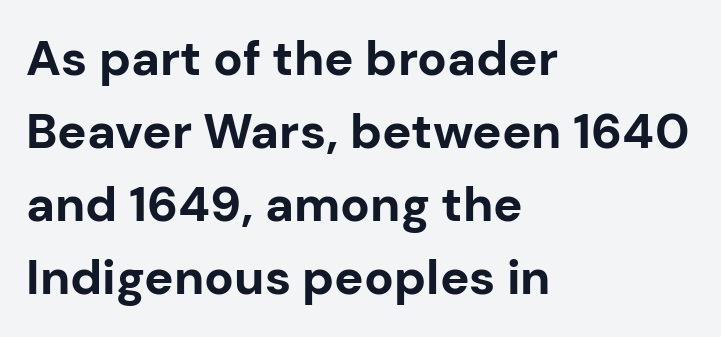
The image shows 49 px bold sans-serif type, upright; set left-aligned, normal line spacing (1.49x), normal letter spacing, not underlined; low stroke contrast and a medium x-height.
